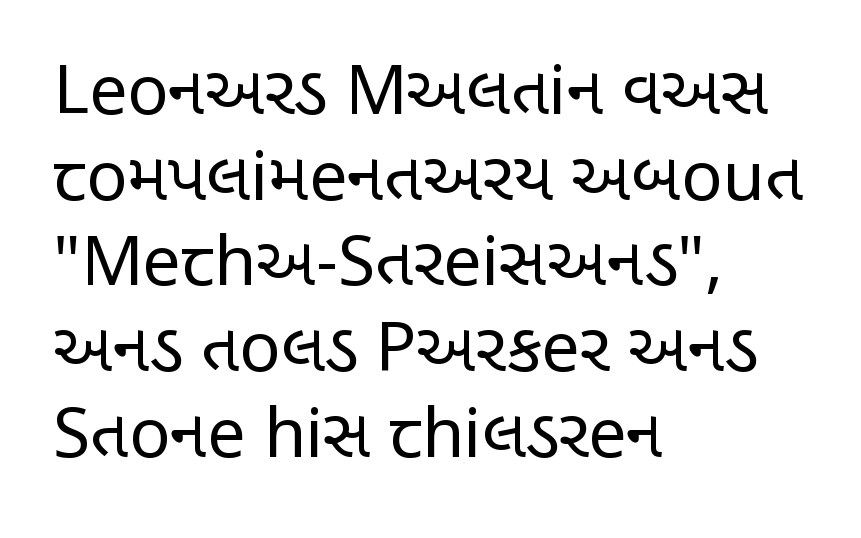
Q: Is the text bold? A: No.
Q: Is the text italic (slanted)? A: No, it is upright.
Q: Is the typeface a serif or a sans-serif typeface? A: Sans-serif.
Q: Is the text underlined? A: No.
Q: How is the paragraph aligned? A: Left-aligned.
Q: Is the spacing between letters normal or unusually wide? A: Normal.
Q: Is the spacing between lines tight, normal or loose? A: Normal.
Q: Width (condensed, normal, or wide)? A: Condensed.
Q: Stroke contrast? A: Low.
Q: x-height? A: Large.
Q: Monospaced? A: No.
